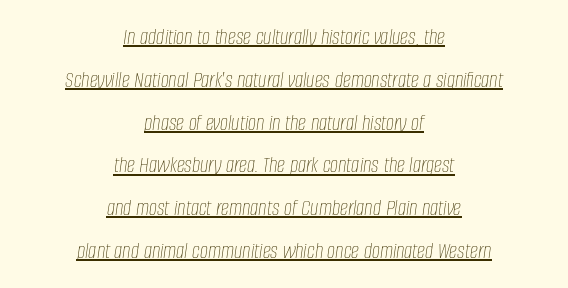
{"italic": "yes", "lean": "right", "slant_degrees": 8, "bold": "no", "underline": "yes", "align": "center", "line_spacing_ratio": 1.86, "letter_spacing": "normal", "letter_spacing_em": 0.0, "glyph_px": 23}
